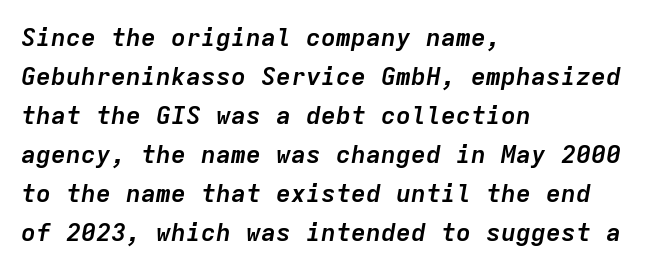
The image shows 25 px bold type, italic (leaning right); set left-aligned, normal line spacing (1.56x), normal letter spacing, not underlined.
